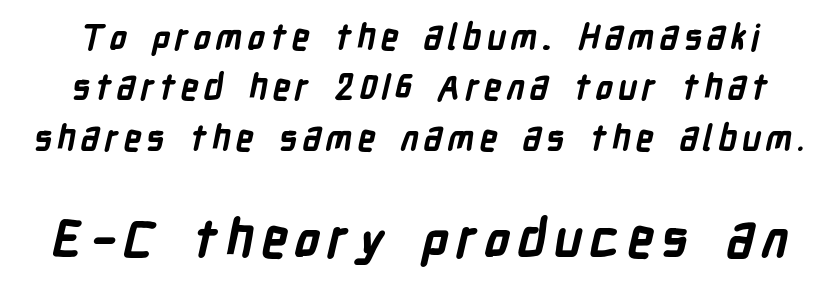
Q: Is the text bold? A: Yes.
Q: Is the typeface a serif or a sans-serif typeface? A: Sans-serif.
Q: Is the text underlined? A: No.
Q: Is the spacing between lines tight, normal or loose? A: Normal.
Q: Which block of text is set in a larger size, the first (top) or the second (bottom)? A: The second (bottom) one.
Q: Width (condensed, normal, or wide)? A: Condensed.
Q: Stroke contrast? A: Low.
Q: x-height? A: Medium.
Q: Monospaced? A: No.
